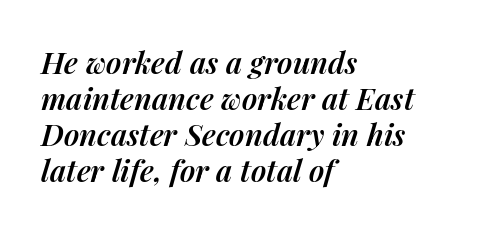
Q: Is the text bold? A: Semi-bold.
Q: Is the text italic (slanted)? A: Yes, it leans right by about 14 degrees.
Q: Is the text underlined? A: No.
Q: How is the paragraph aligned? A: Left-aligned.
Q: Is the spacing between letters normal or unusually wide? A: Normal.
Q: Width (condensed, normal, or wide)? A: Normal.
Q: Stroke contrast? A: Medium.
Q: x-height? A: Medium.
Q: Monospaced? A: No.
